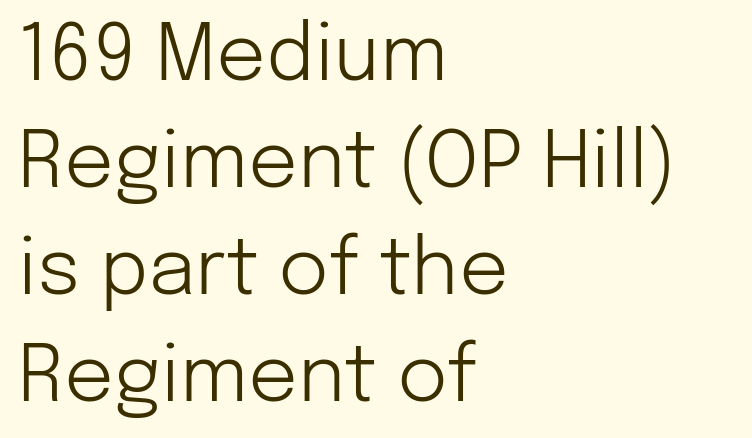
When letters stand straight like this, we call the style roman or upright. Notice how descenders clear the ascenders below comfortably — that's standard leading. Each stroke keeps to a modest, everyday thickness or less. Classification — sans serif. Rule under the text: the space is simply empty. Here the glyphs are tracked normally, forming tight word shapes.
